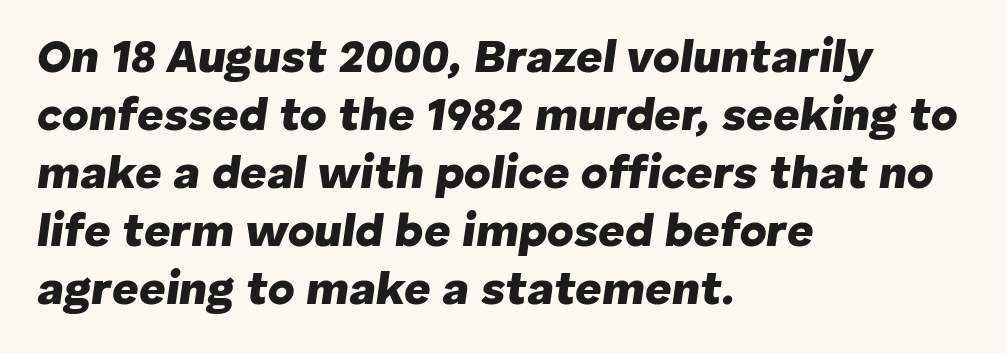
How heavy is the stroke? Heavy — this is a bold. The rendering uses natural spacing where letterforms have individual widths. Notice how the stems are inclined rather than vertical — that's the hallmark of italics. Does extra space separate the letters? No, they use regular spacing.
